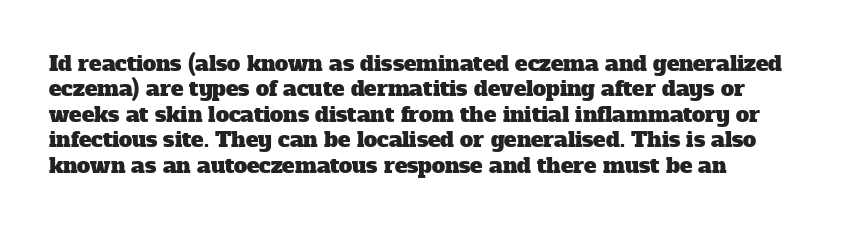
{"underline": "no", "align": "left", "line_spacing_ratio": 1.21, "letter_spacing": "normal", "letter_spacing_em": 0.0, "glyph_px": 21}
